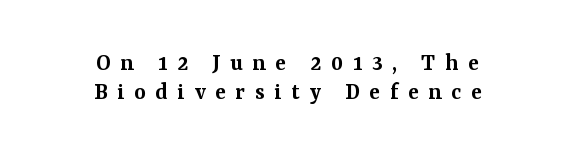
Is the letter spacing exaggerated? Yes — the characters are pushed far apart. The foot of each line stays bare and open. Reading down the block, each line starts at a different indent, mirrored at its end. Weight: semibold (demi). Ascenders rise straight up at ninety degrees.
